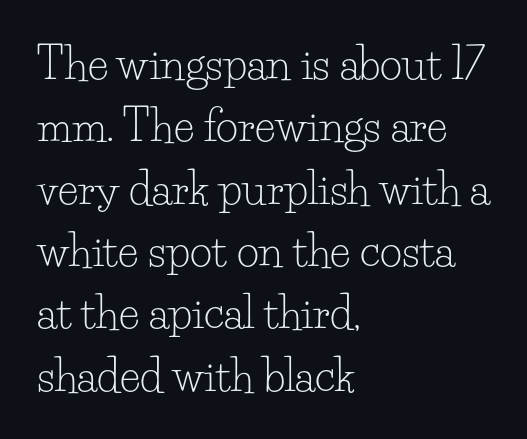
Q: Is the text bold? A: No.
Q: Is the text italic (slanted)? A: No, it is upright.
Q: Is the typeface a serif or a sans-serif typeface? A: Serif.
Q: Is the text underlined? A: No.
Q: How is the paragraph aligned? A: Left-aligned.
Q: Is the spacing between letters normal or unusually wide? A: Normal.
Q: Is the spacing between lines tight, normal or loose? A: Normal.
Q: Width (condensed, normal, or wide)? A: Normal.
Q: Stroke contrast? A: Low.
Q: x-height? A: Small.
Q: Monospaced? A: No.
